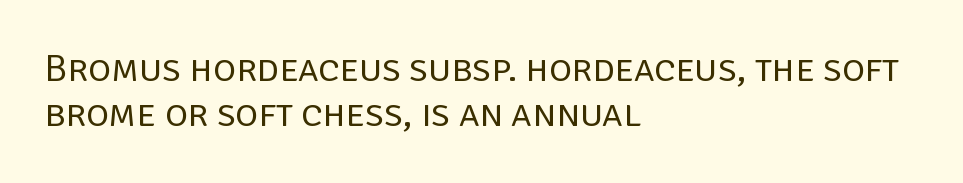
The image shows 39 px regular-weight sans-serif type, upright; set left-aligned, line spacing 1.16x, normal letter spacing, not underlined; low stroke contrast and a large x-height.
